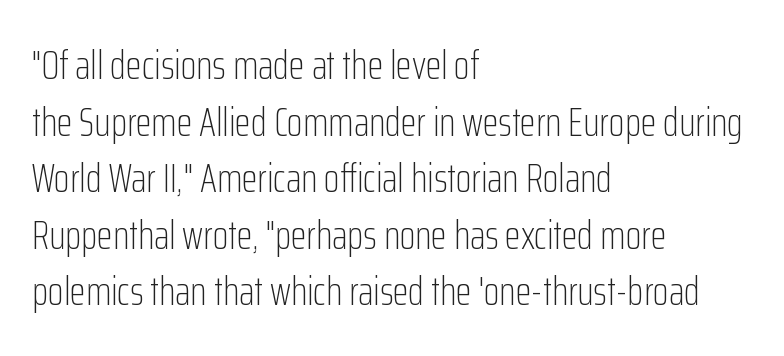
Q: Is the text bold? A: No.
Q: Is the text italic (slanted)? A: No, it is upright.
Q: Is the typeface a serif or a sans-serif typeface? A: Sans-serif.
Q: Is the text underlined? A: No.
Q: How is the paragraph aligned? A: Left-aligned.
Q: Is the spacing between letters normal or unusually wide? A: Normal.
Q: Is the spacing between lines tight, normal or loose? A: Normal.
Q: Width (condensed, normal, or wide)? A: Condensed.
Q: Stroke contrast? A: Low.
Q: x-height? A: Medium.
Q: Monospaced? A: No.
